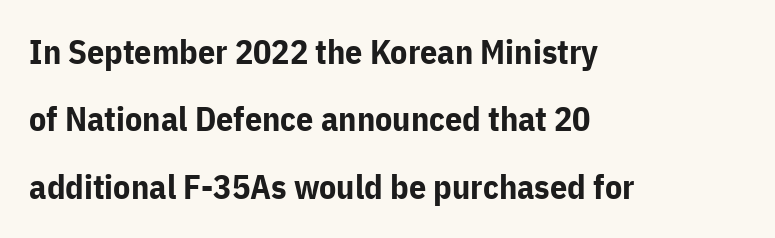
Q: Is the text bold? A: Yes.
Q: Is the text italic (slanted)? A: No, it is upright.
Q: Is the typeface a serif or a sans-serif typeface? A: Sans-serif.
Q: Is the text underlined? A: No.
Q: How is the paragraph aligned? A: Left-aligned.
Q: Is the spacing between letters normal or unusually wide? A: Normal.
Q: Is the spacing between lines tight, normal or loose? A: Loose.
Q: Width (condensed, normal, or wide)? A: Normal.
Q: Stroke contrast? A: Low.
Q: x-height? A: Medium.
Q: Monospaced? A: No.
